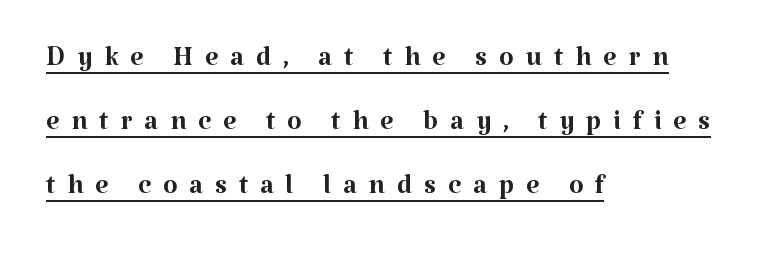
You could only call the tracking loose — the letters float apart. Stroke thickness stays within the range of a standard reading face or lighter. Upright lettering throughout. Notice how descenders clear the ascenders below comfortably — that's standard leading.
